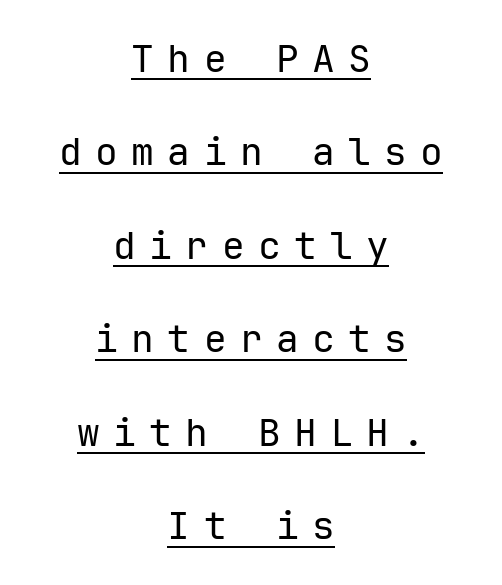
A typesetter would call this heavily tracked-out type. Where is the straight margin? There isn't one; the lines are centered. The typeface chosen for these lines omits serifs. Notice how the stems are strictly vertical — no italics here. One glance says open: line gaps are wider than usual. Counters stay open thanks to moderate or lighter strokes.
